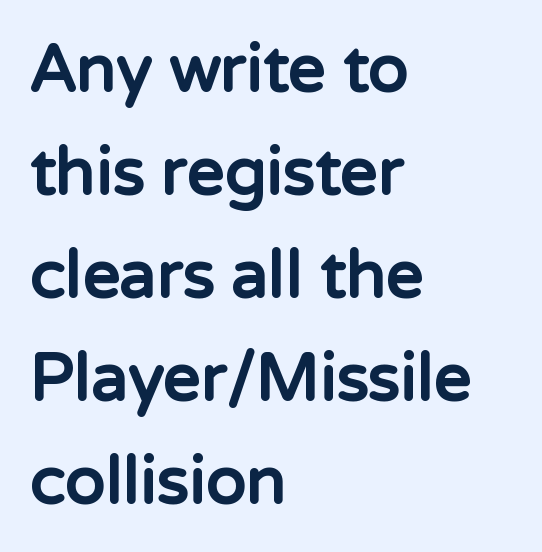
Q: Is the text bold? A: Yes.
Q: Is the text italic (slanted)? A: No, it is upright.
Q: Is the typeface a serif or a sans-serif typeface? A: Sans-serif.
Q: Is the text underlined? A: No.
Q: How is the paragraph aligned? A: Left-aligned.
Q: Is the spacing between letters normal or unusually wide? A: Normal.
Q: Is the spacing between lines tight, normal or loose? A: Normal.
Q: Width (condensed, normal, or wide)? A: Normal.
Q: Stroke contrast? A: Low.
Q: x-height? A: Medium.
Q: Monospaced? A: No.
